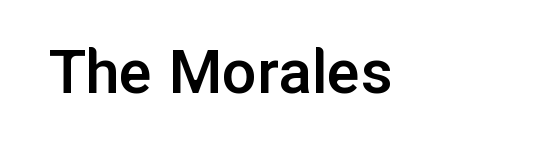
Q: Is the text bold? A: Semi-bold.
Q: Is the text italic (slanted)? A: No, it is upright.
Q: Is the typeface a serif or a sans-serif typeface? A: Sans-serif.
Q: Is the text underlined? A: No.
Q: Is the spacing between letters normal or unusually wide? A: Normal.
Q: Width (condensed, normal, or wide)? A: Normal.
Q: Stroke contrast? A: Low.
Q: x-height? A: Medium.
Q: Monospaced? A: No.
